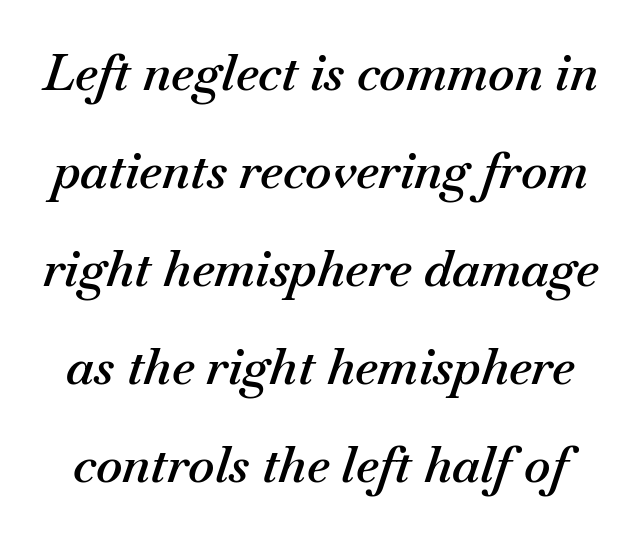
The image shows 50 px semibold type, italic (leaning right); set loose line spacing (1.96x), normal letter spacing, not underlined; medium stroke contrast and a small x-height.
